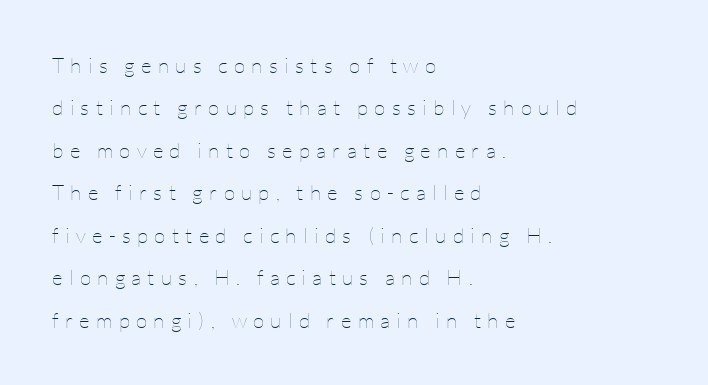
Q: Is the text bold? A: No.
Q: Is the text italic (slanted)? A: No, it is upright.
Q: Is the text underlined? A: No.
Q: How is the paragraph aligned? A: Left-aligned.
Q: Is the spacing between letters normal or unusually wide? A: Unusually wide.
Q: Is the spacing between lines tight, normal or loose? A: Loose.
